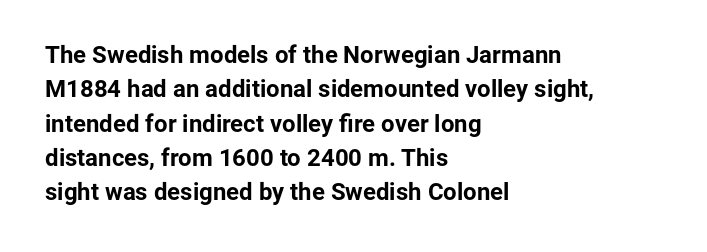
The passage shown is emphatically bold. The space directly below the letters is spotless. Italic? Not at all — the glyphs are vertical. The block of text has a typical density, with ordinary space between rows.
